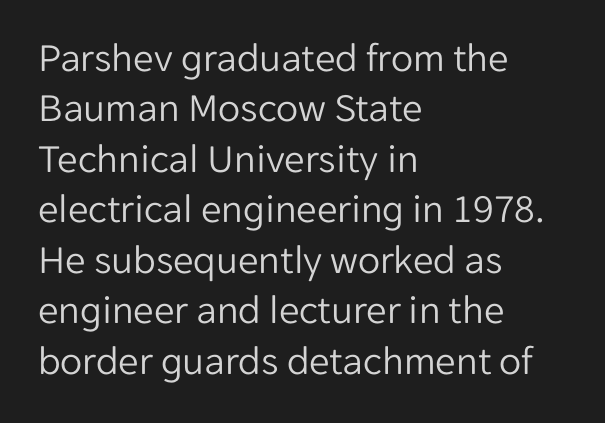
One-word summary of the alignment: left. These lines are rendered in a variable-pitch font. Spacing between characters is what you'd get straight out of the box. Summary of weight: not heavy and not bold. Ordinary non-slanted type is in use. Look at the bottom of the vertical strokes: they stop flat, with no serifs.
